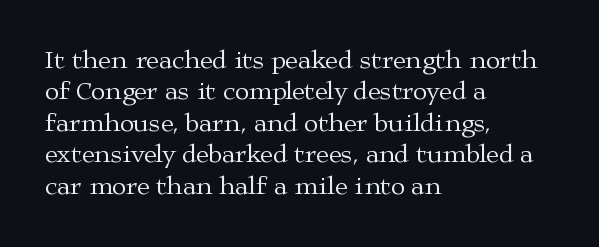
{"italic": "no", "bold": "no", "underline": "no", "align": "left", "line_spacing_ratio": 1.21, "letter_spacing": "normal", "letter_spacing_em": 0.0, "glyph_px": 26}
